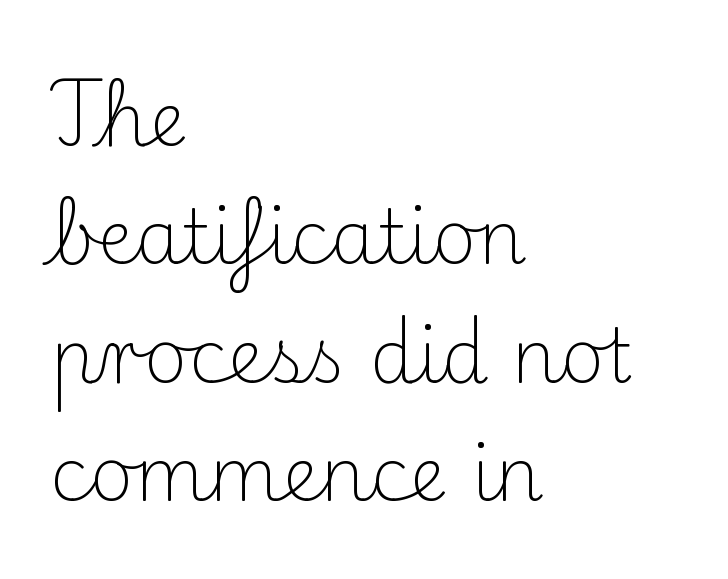
Q: Is the text bold? A: No.
Q: Is the text italic (slanted)? A: No, it is upright.
Q: Is the typeface a serif or a sans-serif typeface? A: Serif.
Q: Is the text underlined? A: No.
Q: How is the paragraph aligned? A: Left-aligned.
Q: Is the spacing between letters normal or unusually wide? A: Normal.
Q: Is the spacing between lines tight, normal or loose? A: Normal.
Q: Width (condensed, normal, or wide)? A: Normal.
Q: Stroke contrast? A: Medium.
Q: x-height? A: Small.
Q: Monospaced? A: No.
